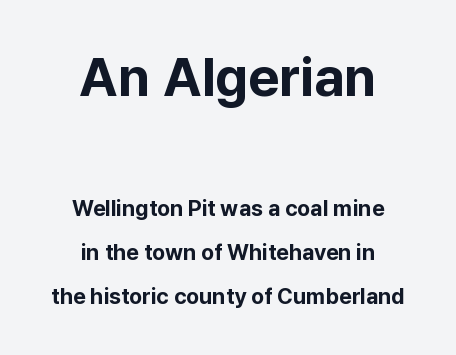
{"serif": "no", "italic": "no", "bold": "yes", "weight": "bold", "width": "normal", "stroke_contrast": "low", "x_height": "medium", "monospaced": "no", "underline": "no", "align": "center", "line_spacing": "loose", "line_spacing_ratio": 2.0, "letter_spacing": "normal", "letter_spacing_em": 0.0, "larger_block": "first", "size_ratio": 2.45, "glyph_px": 54}
